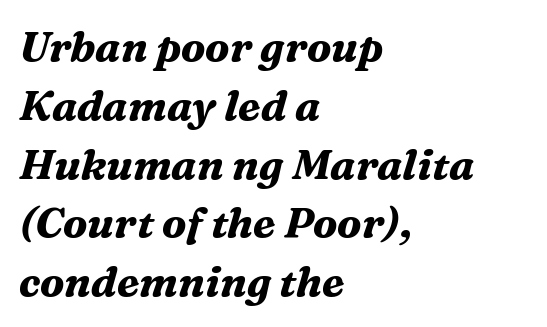
{"serif": "yes", "italic": "yes", "lean": "right", "slant_degrees": 16, "bold": "yes", "weight": "bold", "width": "normal", "stroke_contrast": "medium", "x_height": "medium", "monospaced": "no", "underline": "no", "align": "left", "line_spacing": "normal", "line_spacing_ratio": 1.4, "letter_spacing": "normal", "letter_spacing_em": 0.0, "glyph_px": 42}
